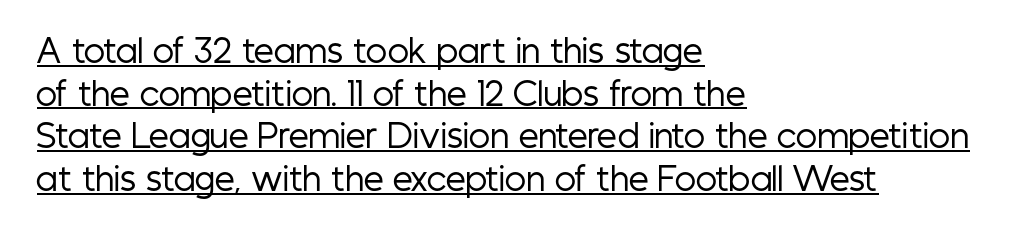
The letters stand upright; this is a roman face. Think of a printed novel: that variable character pitch is what you see here. A typesetter would label this face a sans. Check the space under the baseline: a stroke is drawn there. Summary of vertical rhythm: regular, with standard interline spacing.
